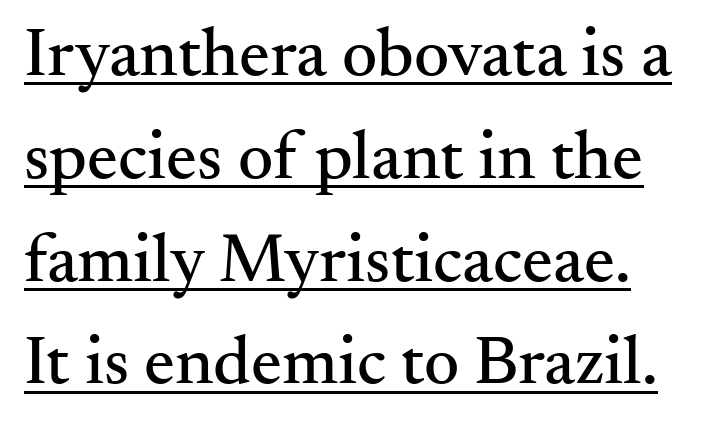
The letters carry serifs — small finishing strokes at the ends of their stems. Quick note: underline on. The face used here is proportionally spaced, like ordinary book or web type. Does extra space separate the letters? No, they use regular spacing.
